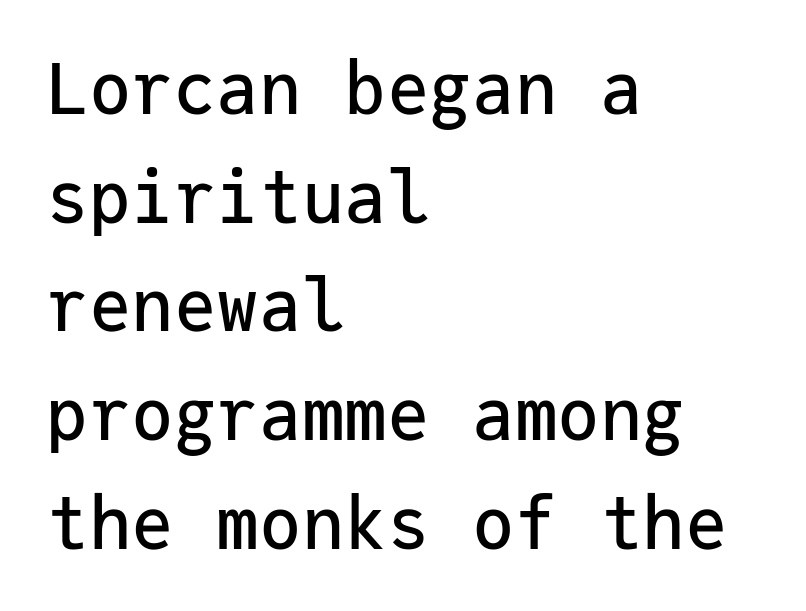
Q: Is the text italic (slanted)? A: No, it is upright.
Q: Is the typeface a serif or a sans-serif typeface? A: Sans-serif.
Q: Is the text underlined? A: No.
Q: How is the paragraph aligned? A: Left-aligned.
Q: Is the spacing between letters normal or unusually wide? A: Normal.
Q: Is the spacing between lines tight, normal or loose? A: Normal.
Q: Width (condensed, normal, or wide)? A: Normal.
Q: Stroke contrast? A: Low.
Q: x-height? A: Medium.
Q: Monospaced? A: Yes.
